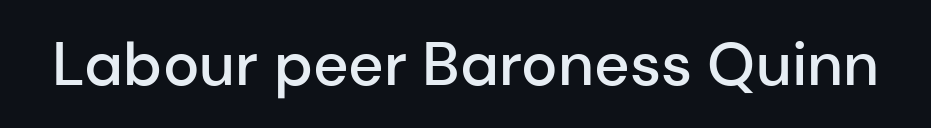
Q: Is the text bold? A: Semi-bold.
Q: Is the text italic (slanted)? A: No, it is upright.
Q: Is the typeface a serif or a sans-serif typeface? A: Sans-serif.
Q: Is the text underlined? A: No.
Q: Is the spacing between letters normal or unusually wide? A: Normal.
Q: Width (condensed, normal, or wide)? A: Normal.
Q: Stroke contrast? A: Low.
Q: x-height? A: Medium.
Q: Monospaced? A: No.
